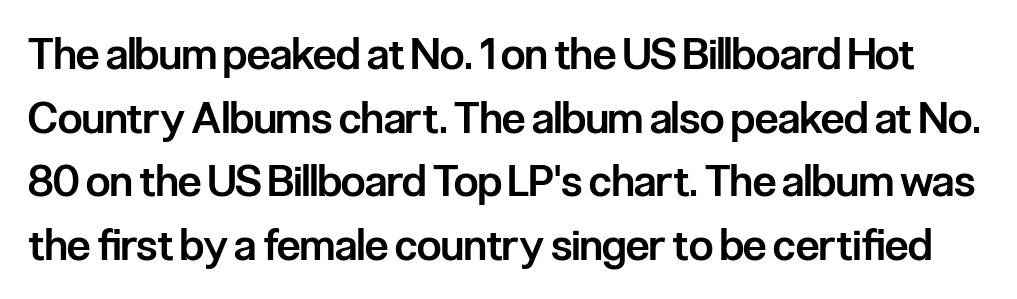
The image shows 43 px semibold, condensed sans-serif type, upright; set normal line spacing (1.48x), normal letter spacing, not underlined; low stroke contrast and a medium x-height.
